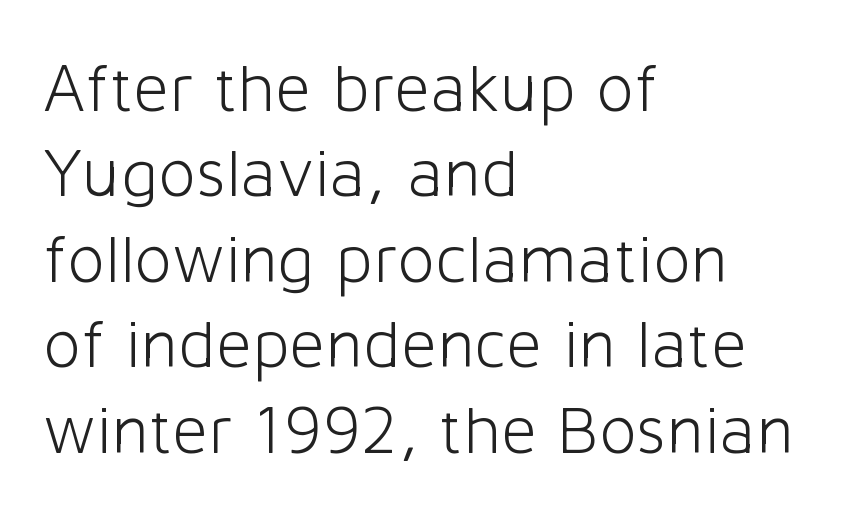
Q: Is the text bold? A: No.
Q: Is the text italic (slanted)? A: No, it is upright.
Q: Is the typeface a serif or a sans-serif typeface? A: Sans-serif.
Q: Is the text underlined? A: No.
Q: How is the paragraph aligned? A: Left-aligned.
Q: Is the spacing between letters normal or unusually wide? A: Normal.
Q: Width (condensed, normal, or wide)? A: Normal.
Q: Stroke contrast? A: Low.
Q: x-height? A: Medium.
Q: Monospaced? A: No.
